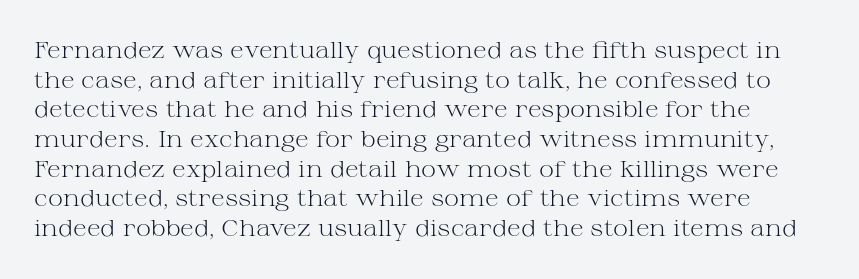
{"italic": "no", "bold": "no", "underline": "no", "line_spacing": "normal", "line_spacing_ratio": 1.29, "letter_spacing": "normal", "letter_spacing_em": 0.0, "glyph_px": 23}
